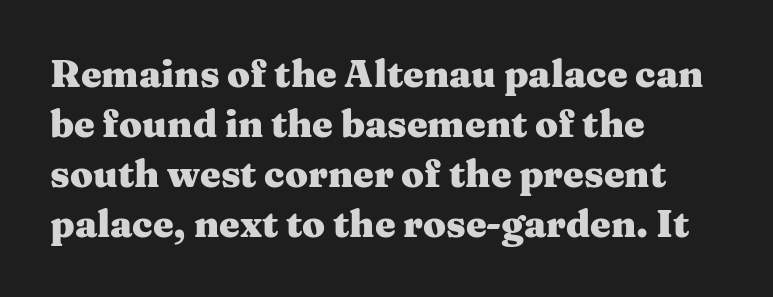
{"serif": "yes", "italic": "no", "bold": "yes", "weight": "heavy", "width": "wide", "stroke_contrast": "medium", "x_height": "medium", "monospaced": "no", "underline": "no", "align": "left", "line_spacing": "normal", "line_spacing_ratio": 1.35, "letter_spacing": "normal", "letter_spacing_em": 0.0, "glyph_px": 37}
